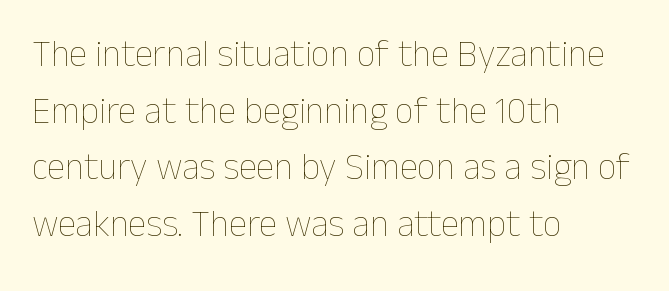
Q: Is the text bold? A: No.
Q: Is the text italic (slanted)? A: No, it is upright.
Q: Is the text underlined? A: No.
Q: How is the paragraph aligned? A: Left-aligned.
Q: Is the spacing between letters normal or unusually wide? A: Normal.
Q: Is the spacing between lines tight, normal or loose? A: Normal.
Q: Width (condensed, normal, or wide)? A: Normal.
Q: Stroke contrast? A: Low.
Q: x-height? A: Medium.
Q: Monospaced? A: No.
